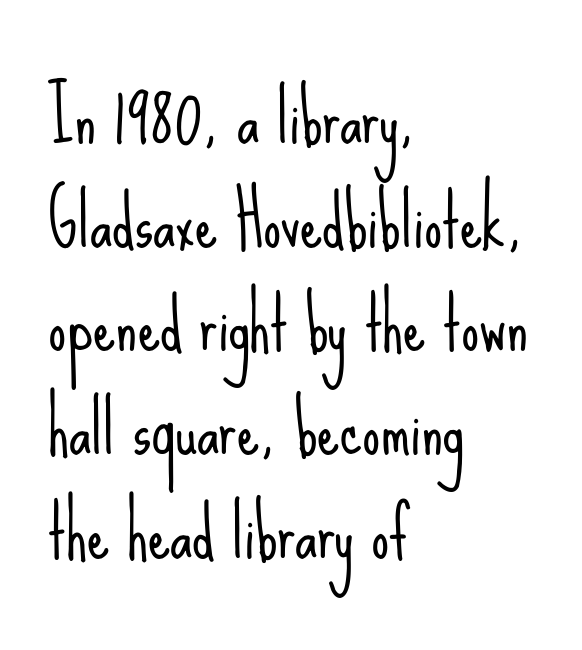
Q: Is the text bold? A: No.
Q: Is the text italic (slanted)? A: No, it is upright.
Q: Is the typeface a serif or a sans-serif typeface? A: Sans-serif.
Q: Is the text underlined? A: No.
Q: How is the paragraph aligned? A: Left-aligned.
Q: Is the spacing between letters normal or unusually wide? A: Normal.
Q: Is the spacing between lines tight, normal or loose? A: Normal.
Q: Width (condensed, normal, or wide)? A: Condensed.
Q: Stroke contrast? A: Low.
Q: x-height? A: Small.
Q: Monospaced? A: No.
